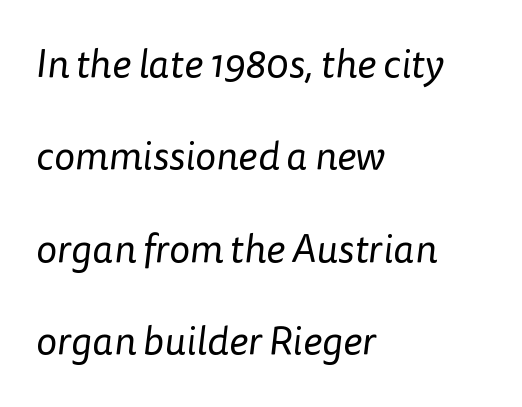
The image shows 40 px regular-weight sans-serif type; set left-aligned, loose line spacing (2.31x), normal letter spacing, not underlined; low stroke contrast and a medium x-height.
